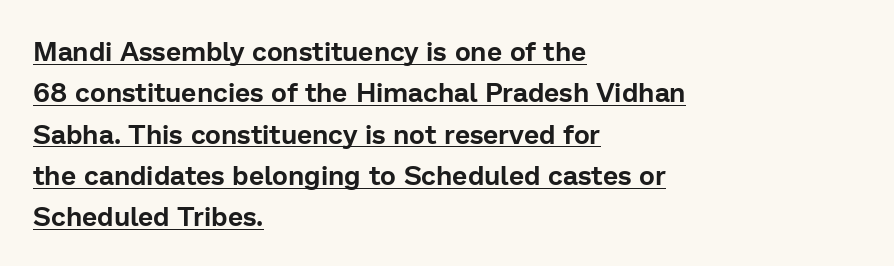
The image shows 27 px text type, upright; set left-aligned, normal line spacing (1.53x), normal letter spacing, underlined.
